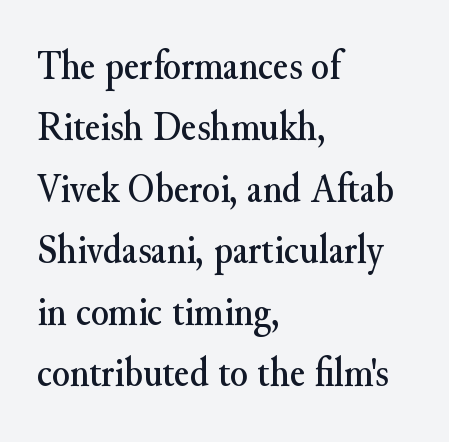
You can tell from the footed stems that serif type was used. Italic? Not at all — the glyphs are vertical. The lines sit at an ordinary, default distance from one another. In CSS terms this would be text-align: left. No extra tracking has been applied to these lines. You could not count columns in this text — the font is proportionally spaced.
